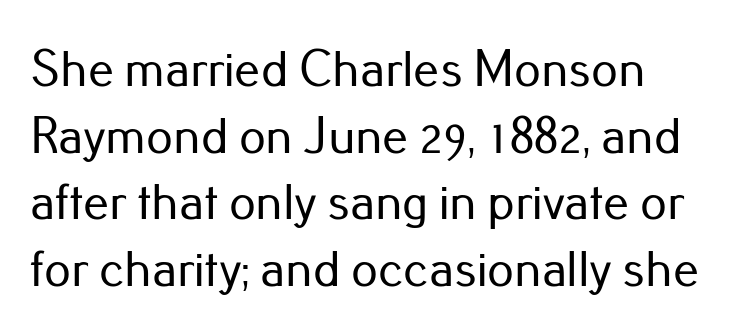
When letters stand straight like this, we call the style roman or upright. Notice how descenders clear the ascenders below comfortably — that's standard leading. The rendering anchors every line to the left-hand side. Each letter keeps its own natural width here, so spacing adapts to shape. The gap between lines stays unmarked.
